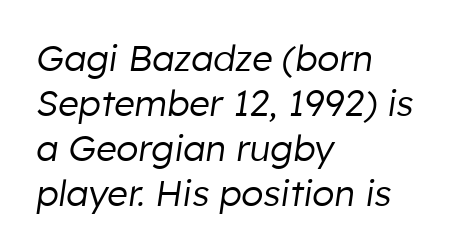
Check under the words: just untouched page. How would I describe the line gaps? Plain and ordinary. Does the lettering tilt? It does — this is italic. Is the stroke heavy? The answer is a plain regular-or-lighter.
